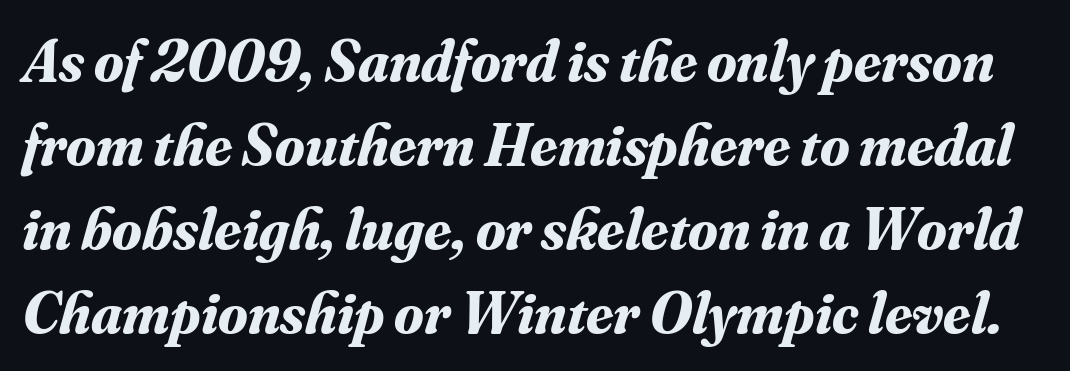
Q: Is the text bold? A: Yes.
Q: Is the text italic (slanted)? A: Yes, it leans right by about 16 degrees.
Q: Is the typeface a serif or a sans-serif typeface? A: Serif.
Q: Is the text underlined? A: No.
Q: Is the spacing between letters normal or unusually wide? A: Normal.
Q: Is the spacing between lines tight, normal or loose? A: Normal.
Q: Width (condensed, normal, or wide)? A: Normal.
Q: Stroke contrast? A: Medium.
Q: x-height? A: Small.
Q: Monospaced? A: No.
